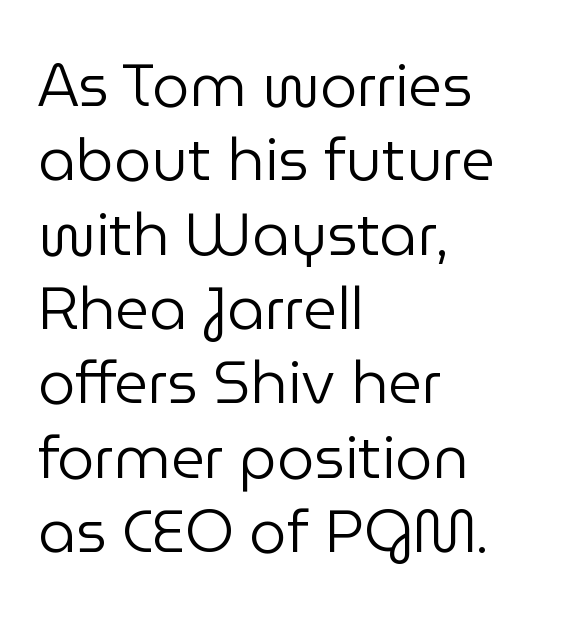
The image shows 59 px regular-weight sans-serif type, upright; set left-aligned, normal line spacing (1.26x), normal letter spacing, not underlined; low stroke contrast and a medium x-height.
